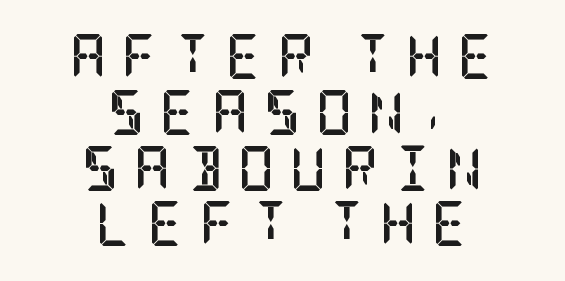
Q: Is the text bold? A: Yes.
Q: Is the text italic (slanted)? A: No, it is upright.
Q: Is the typeface a serif or a sans-serif typeface? A: Serif.
Q: Is the text underlined? A: No.
Q: How is the paragraph aligned? A: Centered.
Q: Is the spacing between letters normal or unusually wide? A: Unusually wide.
Q: Width (condensed, normal, or wide)? A: Condensed.
Q: Stroke contrast? A: Low.
Q: x-height? A: Large.
